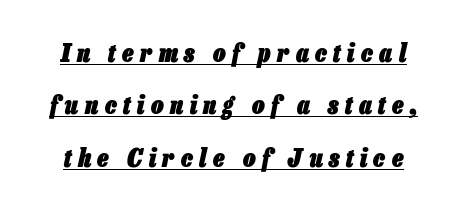
{"italic": "yes", "lean": "right", "slant_degrees": 13, "bold": "yes", "underline": "yes", "align": "center", "line_spacing": "loose", "line_spacing_ratio": 2.1, "letter_spacing": "wide", "letter_spacing_em": 0.26, "glyph_px": 25}
